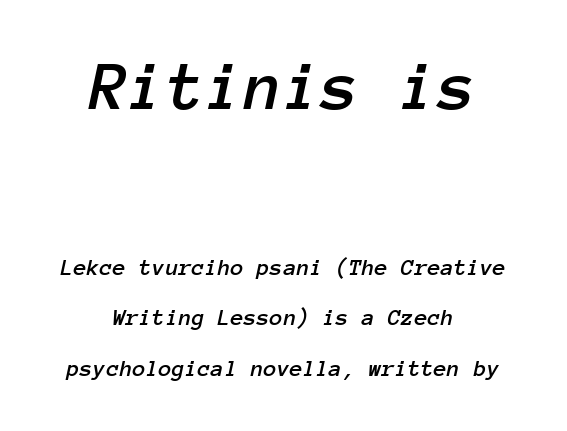
Look at the glyph heights: the upper group is clearly the bigger setting. The gaps between neighbouring characters are ordinary and unremarkable. Spacing verdict: monospaced, one width for all characters. The line-height multiplier appears high, well above default.
